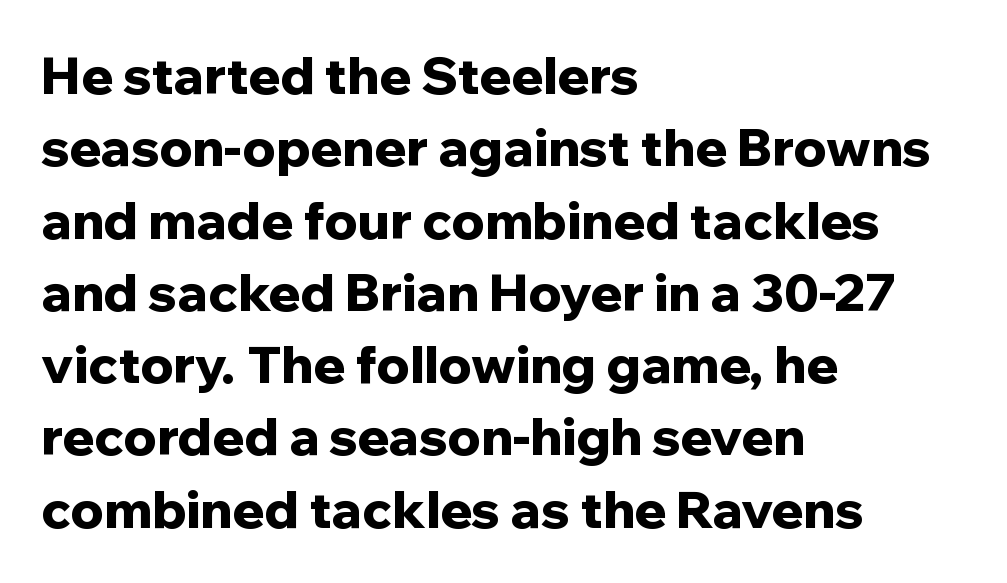
{"serif": "no", "italic": "no", "bold": "yes", "weight": "bold", "width": "normal", "stroke_contrast": "low", "x_height": "medium", "monospaced": "no", "underline": "no", "align": "left", "line_spacing": "normal", "line_spacing_ratio": 1.39, "letter_spacing": "normal", "letter_spacing_em": 0.0, "glyph_px": 52}
